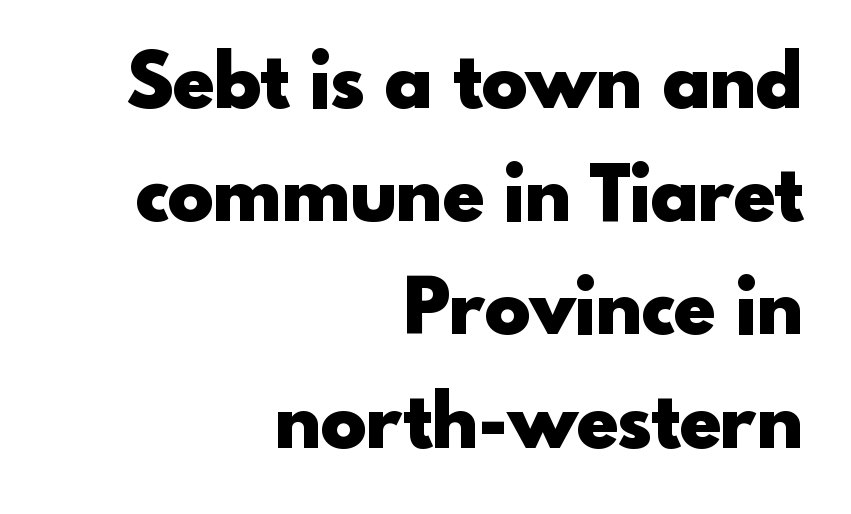
The image shows 76 px heavy sans-serif type, upright; set right-aligned, normal line spacing (1.49x), normal letter spacing, not underlined; a small x-height.
